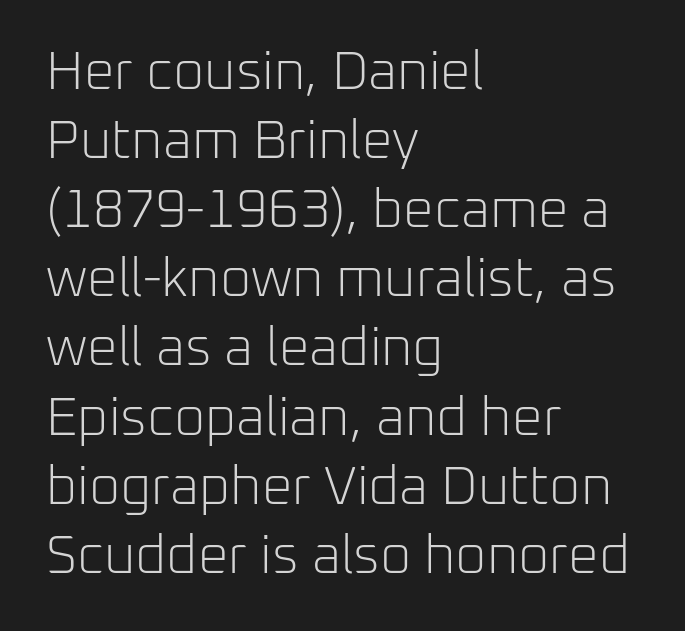
The image shows 54 px light sans-serif type, upright; set left-aligned, normal line spacing (1.28x), normal letter spacing, not underlined; low stroke contrast and a medium x-height.
